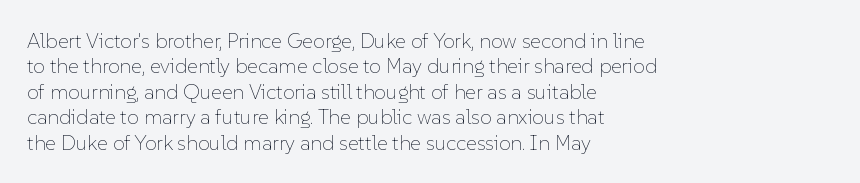
{"italic": "no", "bold": "no", "underline": "no", "align": "left", "line_spacing_ratio": 1.21, "letter_spacing": "normal", "letter_spacing_em": 0.0, "glyph_px": 21}
